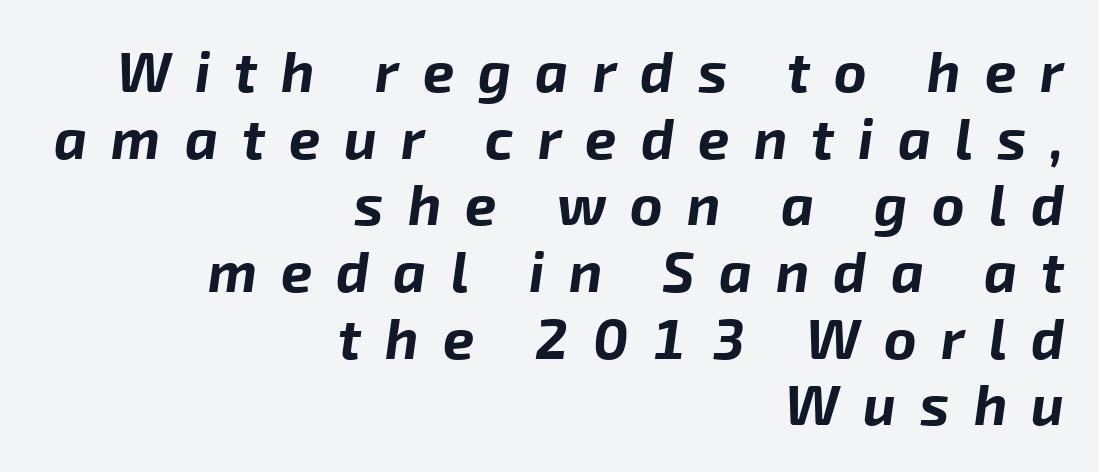
Substantial extra tracking has been applied to these lines. The passage shown is not underscored anywhere. Casual observation: everything's shoved over to the right. Look at the stroke-to-counter ratio: heavy, a bold. The rendering uses natural spacing where letterforms have individual widths. The axis of the letterforms is tilted away from vertical.
